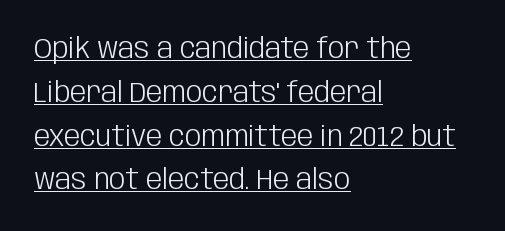
{"serif": "no", "italic": "no", "bold": "no", "weight": "light", "width": "condensed", "stroke_contrast": "low", "x_height": "large", "monospaced": "no", "underline": "yes", "align": "left", "line_spacing": "normal", "line_spacing_ratio": 1.51, "letter_spacing": "normal", "letter_spacing_em": 0.0, "glyph_px": 29}
